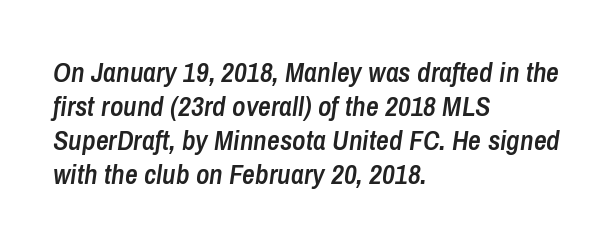
Each glyph is drawn with semibold strokes, heavier than normal yet not fully bold. Here the glyphs are tracked normally, forming tight word shapes. Think of a printed novel: that variable character pitch is what you see here. The compositor pushed each line to the left boundary. It's the slanting kind of type. The strip under each line holds only bare page.
